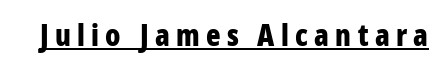
{"serif": "no", "italic": "no", "bold": "yes", "weight": "bold", "width": "condensed", "stroke_contrast": "low", "x_height": "medium", "monospaced": "no", "underline": "yes", "letter_spacing": "wide", "letter_spacing_em": 0.21, "glyph_px": 30}
